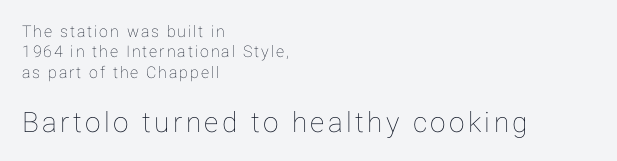
The image shows 28 px text type, upright; set left-aligned, normal line spacing (1.28x), not underlined; the second (bottom) block is 1.75x larger; low stroke contrast and a medium x-height.
